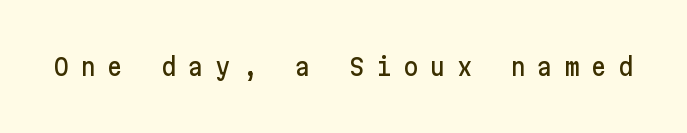
The image shows 24 px text type, upright; set unusually wide letter spacing (+0.47 em), not underlined.
